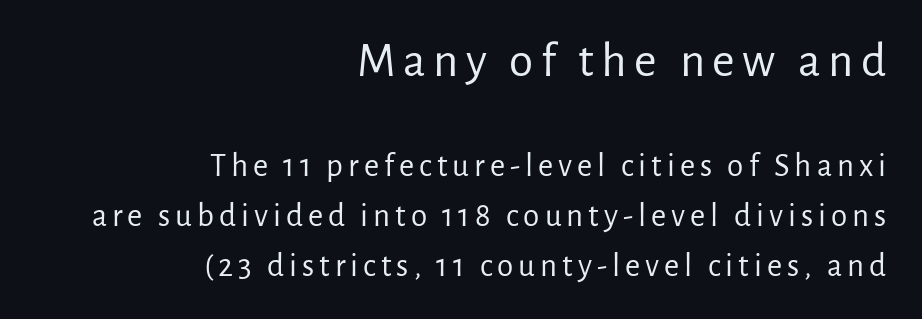
Larger block? The one above; the one below is distinctly smaller. A typesetter would label this face a sans. The face looks like a standard text weight, possibly lighter. The letters advance in unequal steps, a hallmark of proportional type. The passage shown is not underscored anywhere.
